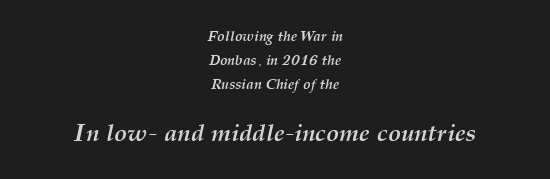
Which of the two is more prominent by size? The second, at the bottom. Letter spacing: default. The gap between lines stays unmarked. Notice how the passage keeps no hard edge, just a central spine. This sample uses an oblique cut, with every glyph tilted off the vertical. I'd describe the lettering as bold — thick and assertive.
